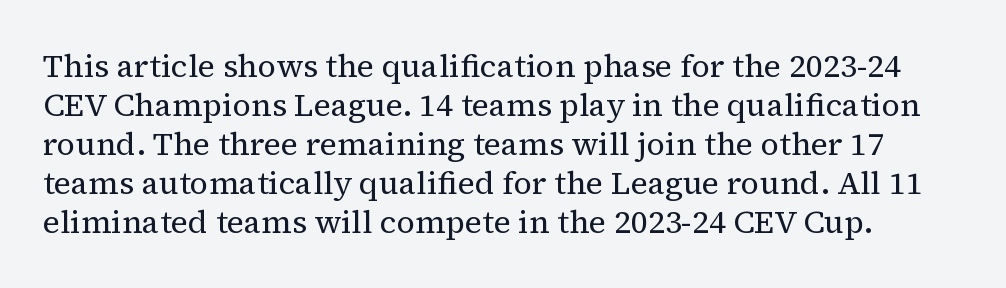
{"serif": "yes", "italic": "no", "bold": "no", "weight": "regular", "width": "normal", "stroke_contrast": "medium", "x_height": "medium", "monospaced": "no", "underline": "no", "line_spacing_ratio": 1.22, "letter_spacing": "normal", "letter_spacing_em": 0.0, "glyph_px": 32}
